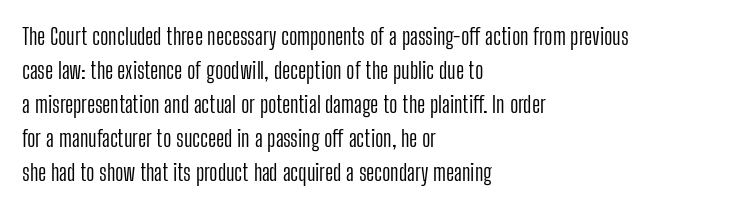
The image shows 23 px text type, upright; set left-aligned, normal line spacing (1.48x), normal letter spacing, not underlined.
